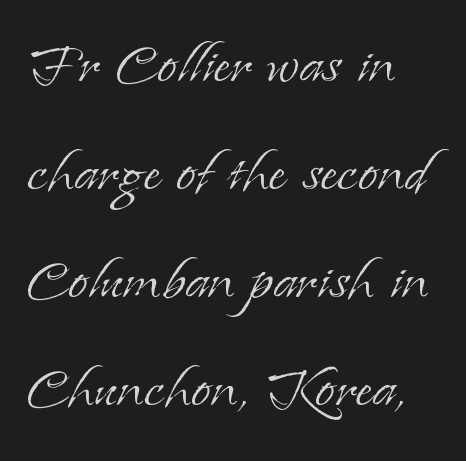
{"serif": "yes", "bold": "no", "weight": "light", "width": "normal", "stroke_contrast": "low", "x_height": "small", "monospaced": "no", "underline": "no", "align": "left", "line_spacing": "normal", "line_spacing_ratio": 1.5, "letter_spacing": "normal", "letter_spacing_em": 0.0, "glyph_px": 72}
